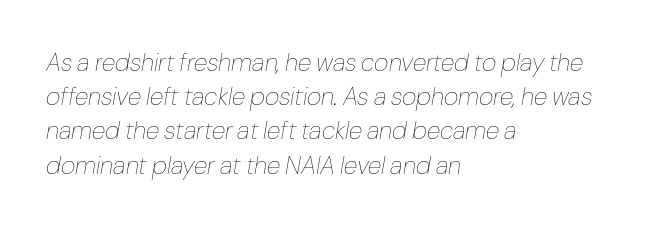
The image shows 25 px text type, italic (leaning right); set left-aligned, normal line spacing (1.37x), normal letter spacing, not underlined.
